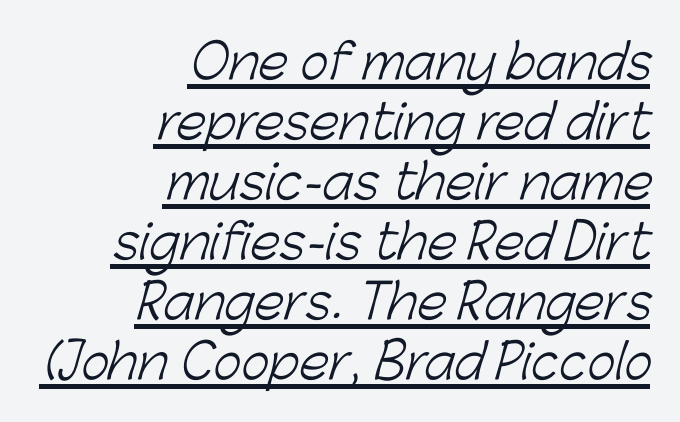
The image shows 48 px light sans-serif type; set right-aligned, normal line spacing (1.25x), normal letter spacing, underlined; low stroke contrast and a medium x-height.
